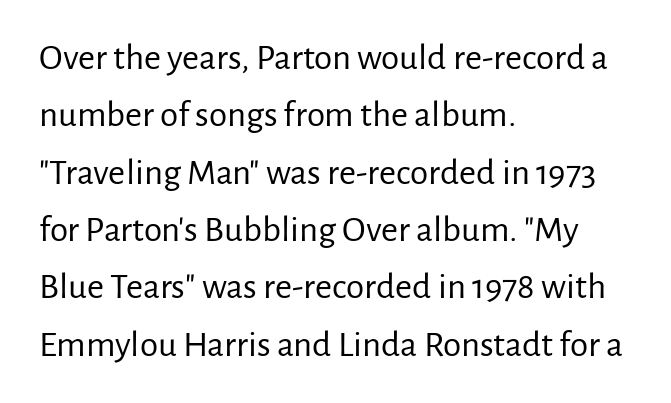
The image shows 37 px regular-weight sans-serif type, upright; set left-aligned, normal line spacing (1.55x), normal letter spacing, not underlined; low stroke contrast and a medium x-height.
